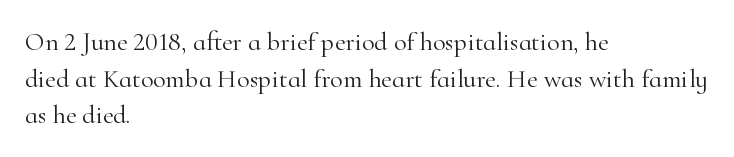
The image shows 26 px text type, upright; set left-aligned, normal line spacing (1.41x), normal letter spacing, not underlined.
